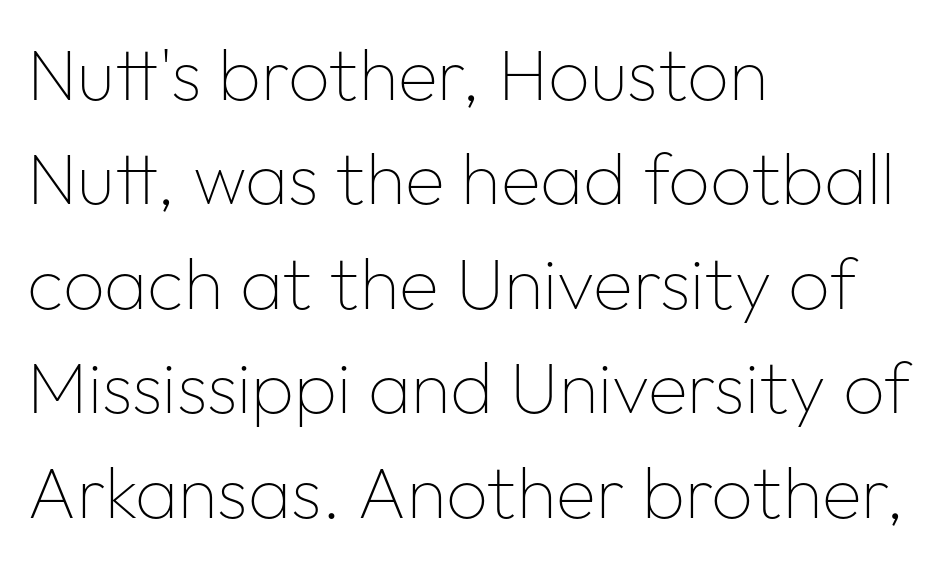
Q: Is the text bold? A: No.
Q: Is the text italic (slanted)? A: No, it is upright.
Q: Is the typeface a serif or a sans-serif typeface? A: Sans-serif.
Q: Is the text underlined? A: No.
Q: How is the paragraph aligned? A: Left-aligned.
Q: Is the spacing between letters normal or unusually wide? A: Normal.
Q: Is the spacing between lines tight, normal or loose? A: Normal.
Q: Width (condensed, normal, or wide)? A: Normal.
Q: Stroke contrast? A: Low.
Q: x-height? A: Medium.
Q: Monospaced? A: No.
